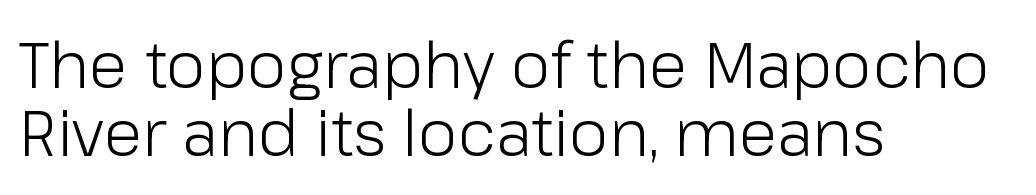
Nope, not italic — everything's standing straight. The letterforms sit at book weight or below. The horizontal fit of the characters is conventional and even. Varying glyph widths throughout — classic text-font behaviour. Honestly, the rows look squashed on top of each other.
